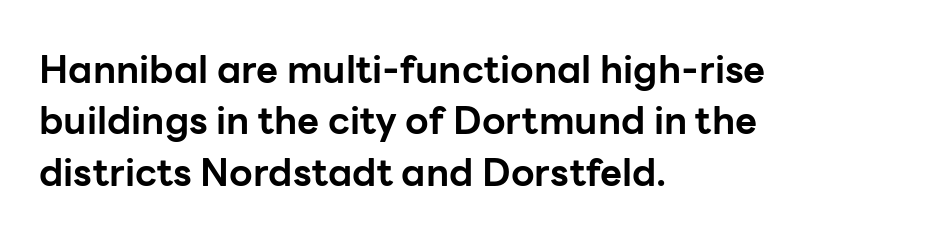
The passage shown is not underscored anywhere. A roman cut, with each character standing at attention. A student would call this left alignment; a typographer would say flush left, rag right. Inter-character spacing is left at the font's built-in metrics.
